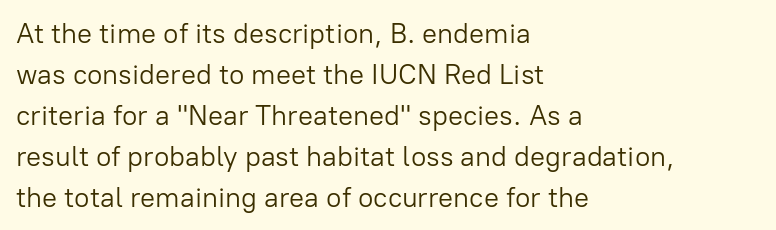
Q: Is the text bold? A: No.
Q: Is the text italic (slanted)? A: No, it is upright.
Q: Is the typeface a serif or a sans-serif typeface? A: Sans-serif.
Q: Is the text underlined? A: No.
Q: How is the paragraph aligned? A: Left-aligned.
Q: Is the spacing between letters normal or unusually wide? A: Normal.
Q: Is the spacing between lines tight, normal or loose? A: Normal.
Q: Width (condensed, normal, or wide)? A: Normal.
Q: Stroke contrast? A: Low.
Q: x-height? A: Medium.
Q: Monospaced? A: No.
